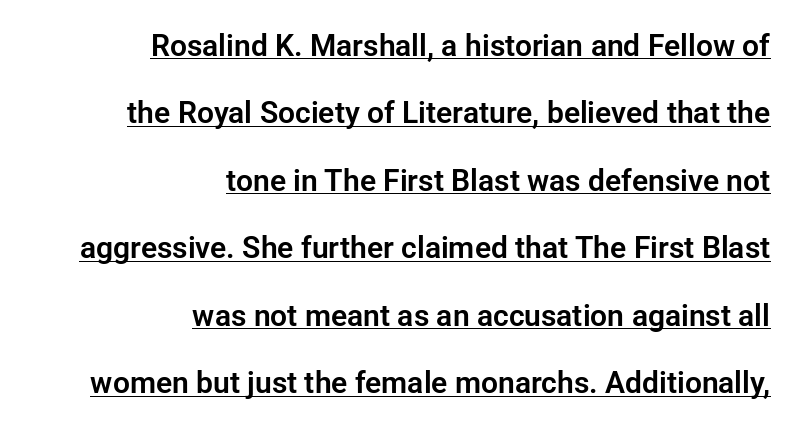
The image shows 30 px sans-serif type, upright; set right-aligned, loose line spacing (2.25x), normal letter spacing, underlined; low stroke contrast and a medium x-height.
